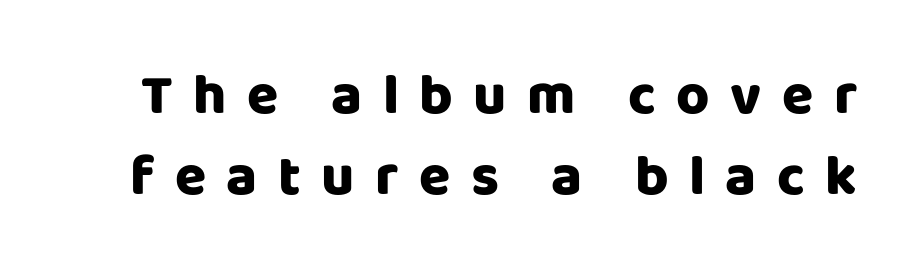
Q: Is the text bold? A: Yes.
Q: Is the text italic (slanted)? A: No, it is upright.
Q: Is the typeface a serif or a sans-serif typeface? A: Sans-serif.
Q: Is the text underlined? A: No.
Q: Is the spacing between letters normal or unusually wide? A: Unusually wide.
Q: Is the spacing between lines tight, normal or loose? A: Normal.
Q: Width (condensed, normal, or wide)? A: Normal.
Q: Stroke contrast? A: Low.
Q: x-height? A: Large.
Q: Monospaced? A: No.
